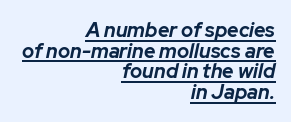
What weight is shown? A full bold with thick strokes. Each line of the rendering has a horizontal stroke beneath the glyphs. Quick note: interline space is minimal. A typesetter would mark this as italic.
